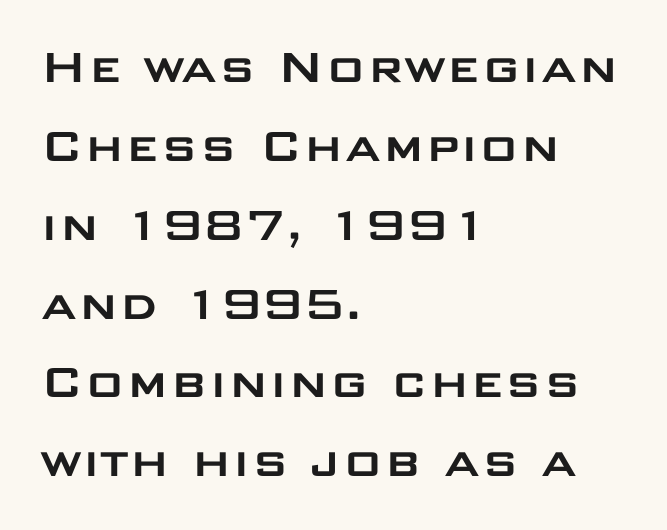
The specimen omits any rule beneath the text block's lines. Summary of vertical rhythm: regular, with standard interline spacing. A sans-serif font was chosen for this passage. Compared with a centered layout, this one pins lines to the left instead. The passage shown is typed in a proportional face where columns would drift.
